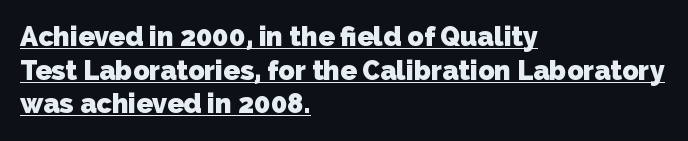
{"bold": "yes", "underline": "yes", "align": "left", "line_spacing": "normal", "line_spacing_ratio": 1.25, "letter_spacing": "normal", "letter_spacing_em": 0.0, "glyph_px": 27}
